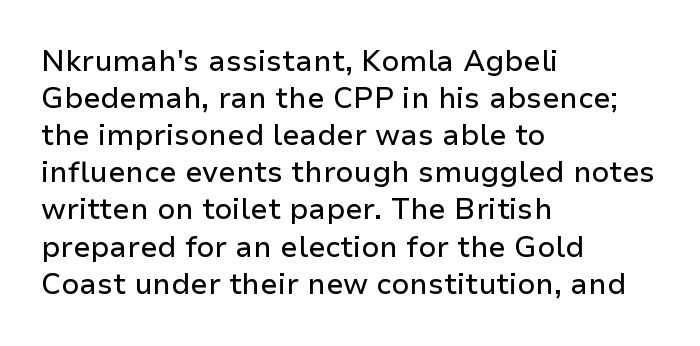
Has an underline been added? It has not. Is the letter spacing exaggerated? No — it looks like the ordinary default. Is this a fixed-width face? No — the glyphs have proportional, varying widths. It's the straight-up-and-down kind of type. Horizontally, the lines are justified to the leading edge only.
